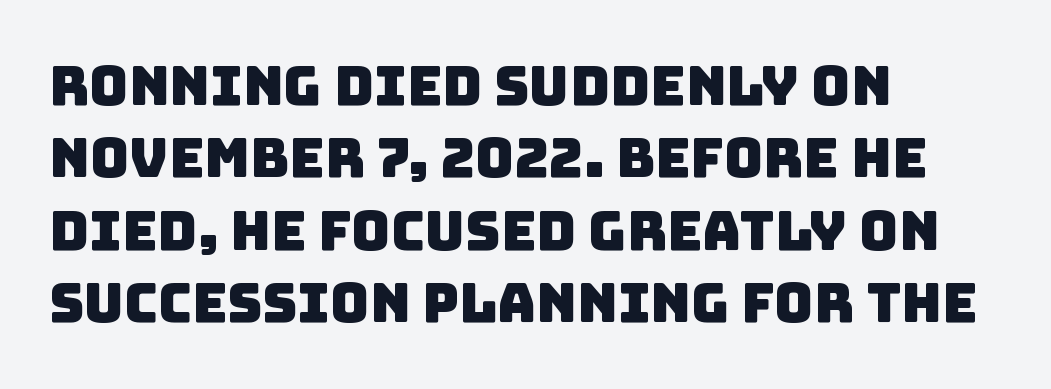
Q: Is the typeface a serif or a sans-serif typeface? A: Sans-serif.
Q: Is the text underlined? A: No.
Q: How is the paragraph aligned? A: Left-aligned.
Q: Is the spacing between letters normal or unusually wide? A: Normal.
Q: Is the spacing between lines tight, normal or loose? A: Normal.
Q: Width (condensed, normal, or wide)? A: Normal.
Q: Stroke contrast? A: Low.
Q: x-height? A: Large.
Q: Monospaced? A: No.
